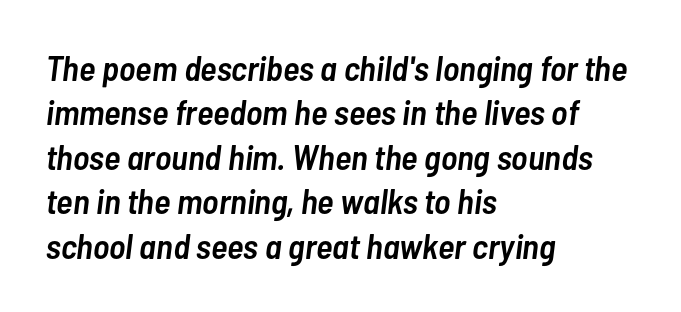
The letters are slanted; this is an italic face. These lines are rendered in a variable-pitch font. Summary of vertical rhythm: regular, with standard interline spacing. Any mark beneath the type? The region is blank. A typesetter would call this zero additional tracking.
